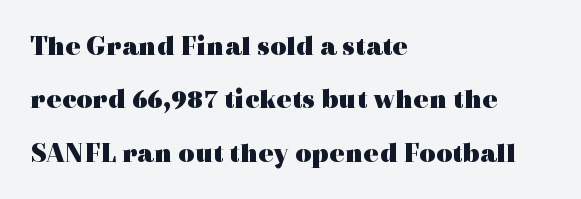
Is the letter spacing exaggerated? No — it looks like the ordinary default. Short and long lines alike share a common starting point at left. Nobody drew a line under any word here. Little horizontal feet cap the strokes, marking this as serif type.
